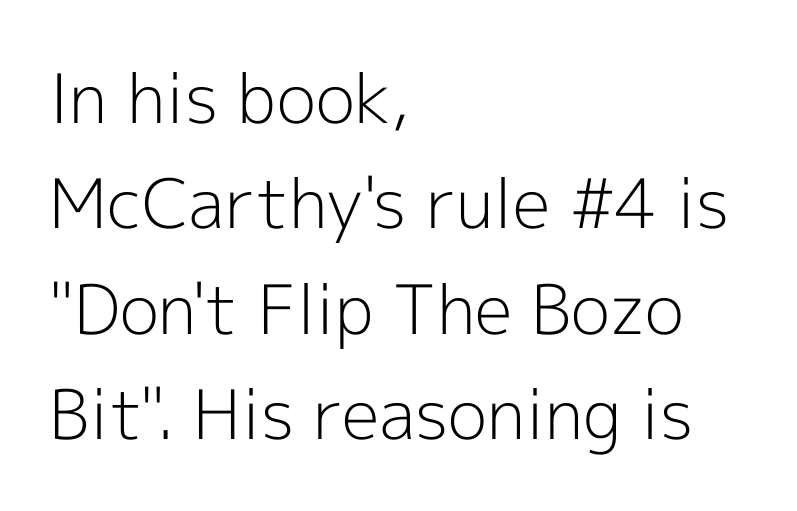
Check where the strokes stop: nothing finishes them off — pure sans. A classic flush-left, rag-right setting is used for this passage. This is not heavy type; no bold has been used. Type without underlining. The face used here is proportionally spaced, like ordinary book or web type. Default kerning and tracking; the words read as compact shapes.
